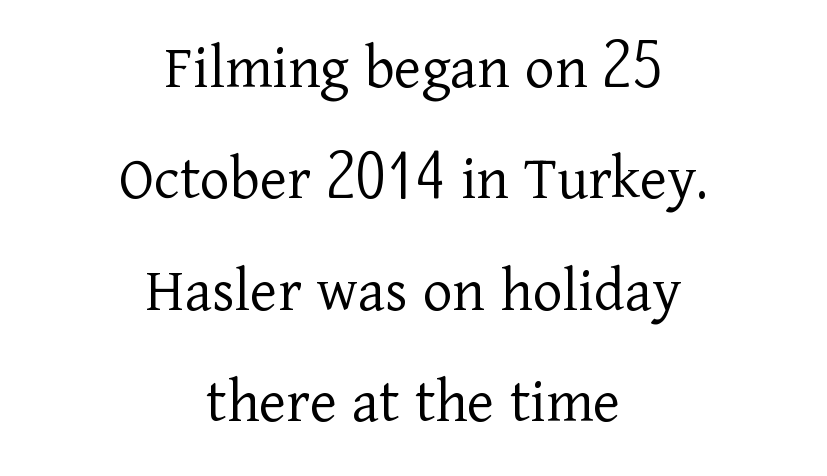
The image shows 64 px light serif type, upright; set centered, line spacing 1.74x, normal letter spacing, not underlined; low stroke contrast and a medium x-height.
